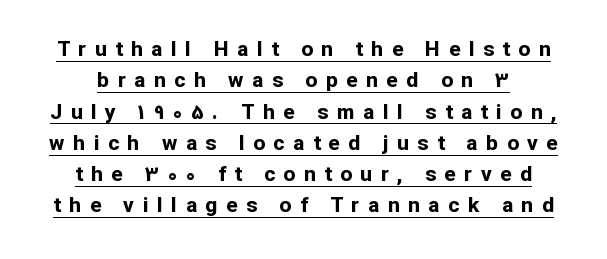
The image shows 21 px bold type, upright; set centered, normal line spacing (1.49x), unusually wide letter spacing (+0.41 em), underlined.
